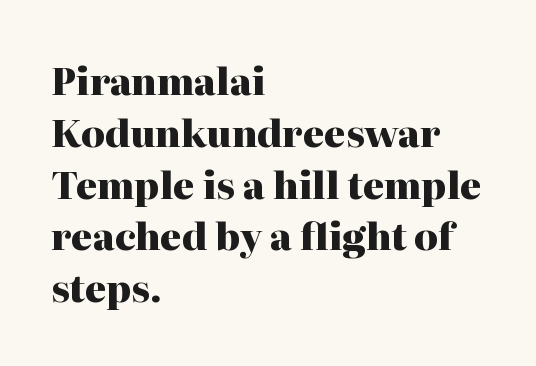
Q: Is the text bold? A: Yes.
Q: Is the text italic (slanted)? A: No, it is upright.
Q: Is the typeface a serif or a sans-serif typeface? A: Serif.
Q: Is the text underlined? A: No.
Q: How is the paragraph aligned? A: Left-aligned.
Q: Is the spacing between letters normal or unusually wide? A: Normal.
Q: Is the spacing between lines tight, normal or loose? A: Normal.
Q: Width (condensed, normal, or wide)? A: Normal.
Q: Stroke contrast? A: High.
Q: x-height? A: Medium.
Q: Monospaced? A: No.
